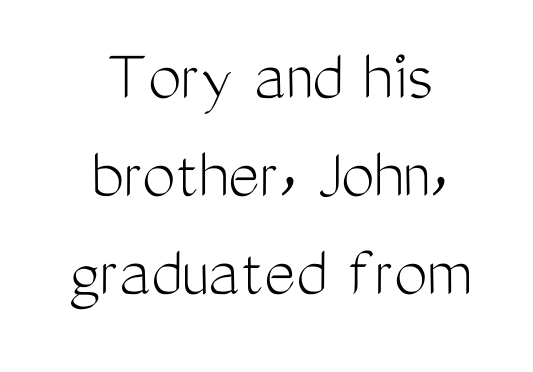
Leftover space on each line is divided equally before and after the words. Proportional: the letters do not fall into vertical columns. The area under the type is left untouched. A typesetter would mark this as roman, not italic. You can tell from the bare stems that sans-serif type was used. These lines keep a tight, regular rhythm from letter to letter.
